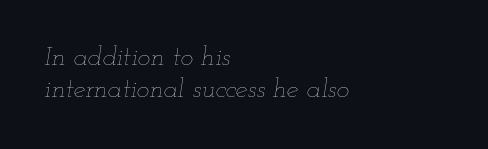
{"italic": "yes", "lean": "right", "slant_degrees": 12, "bold": "no", "underline": "no", "align": "left", "line_spacing_ratio": 1.2, "letter_spacing": "normal", "letter_spacing_em": 0.0, "glyph_px": 27}
